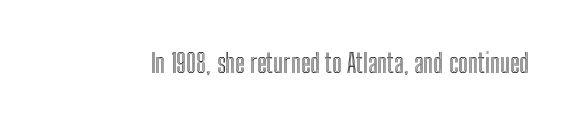
Is there any slant? The stems are plumb. Descenders are the only things crossing below the line. The line texture is even and compact thanks to regular tracking.
